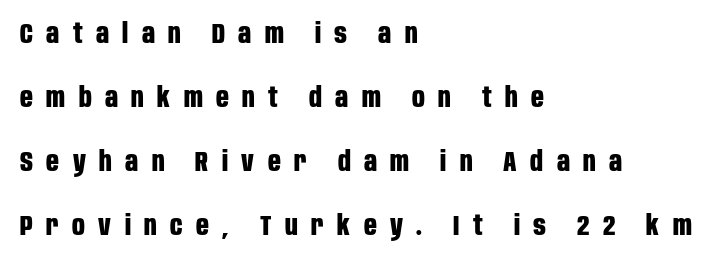
The image shows 28 px bold, condensed sans-serif type, upright; set left-aligned, loose line spacing (2.29x), unusually wide letter spacing (+0.48 em), not underlined; low stroke contrast and a large x-height.
